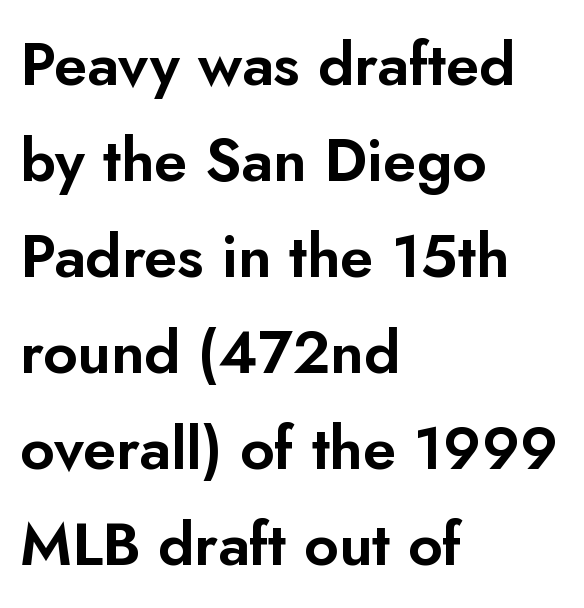
Q: Is the text italic (slanted)? A: No, it is upright.
Q: Is the typeface a serif or a sans-serif typeface? A: Sans-serif.
Q: Is the text underlined? A: No.
Q: How is the paragraph aligned? A: Left-aligned.
Q: Is the spacing between letters normal or unusually wide? A: Normal.
Q: Is the spacing between lines tight, normal or loose? A: Normal.
Q: Width (condensed, normal, or wide)? A: Normal.
Q: Stroke contrast? A: Low.
Q: x-height? A: Small.
Q: Monospaced? A: No.
